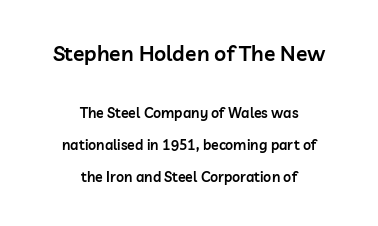
The image shows 21 px text type, upright; set centered, loose line spacing (2.27x), normal letter spacing, not underlined; the first (top) block is 1.5x larger.
